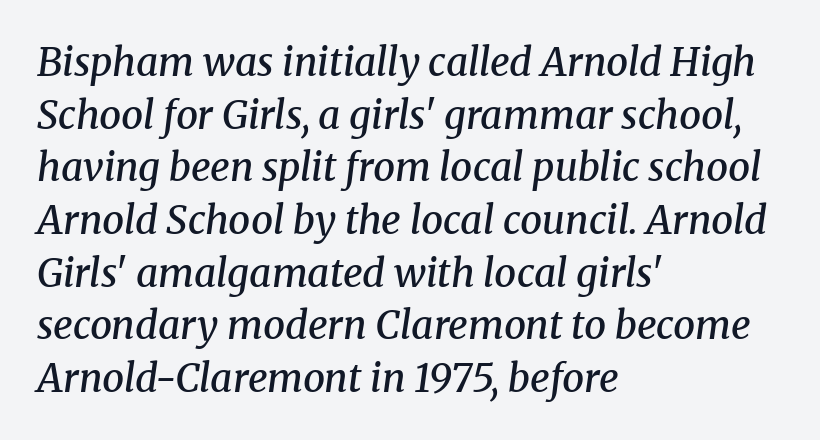
You could call the tracking neutral — neither tight nor loose. Alignment: flush left. Evenly set lines give the paragraph a standard silhouette. The passage shown is not underscored anywhere. Is this a fixed-width face? No — the glyphs have proportional, varying widths. The rendering uses a semibold face; strokes are thickened but not to full bold.
